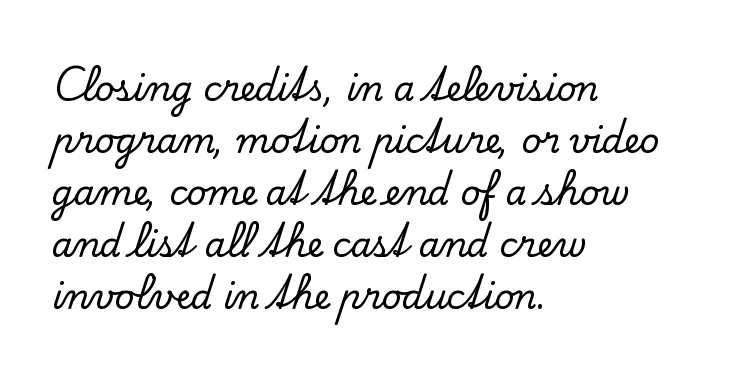
Q: Is the text italic (slanted)? A: Yes.
Q: Is the typeface a serif or a sans-serif typeface? A: Serif.
Q: Is the text underlined? A: No.
Q: How is the paragraph aligned? A: Left-aligned.
Q: Is the spacing between letters normal or unusually wide? A: Normal.
Q: Is the spacing between lines tight, normal or loose? A: Normal.
Q: Width (condensed, normal, or wide)? A: Normal.
Q: Stroke contrast? A: Low.
Q: x-height? A: Small.
Q: Monospaced? A: No.
